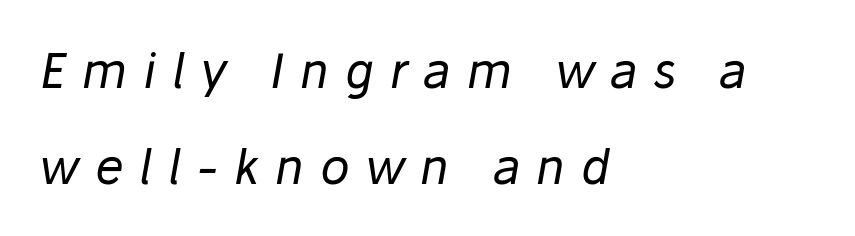
The image shows 48 px regular-weight type, italic (leaning right); set left-aligned, loose line spacing (2.0x), unusually wide letter spacing (+0.33 em), not underlined; low stroke contrast and a medium x-height.
